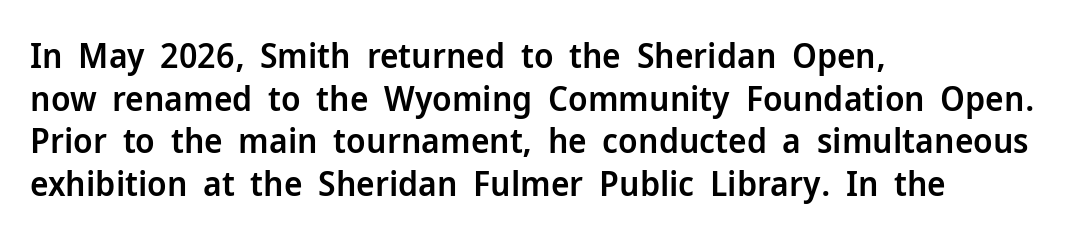
{"serif": "no", "italic": "no", "bold": "semi", "weight": "semibold", "width": "normal", "stroke_contrast": "low", "x_height": "medium", "monospaced": "no", "underline": "no", "align": "left", "line_spacing_ratio": 1.22, "letter_spacing": "normal", "letter_spacing_em": 0.0, "glyph_px": 35}
